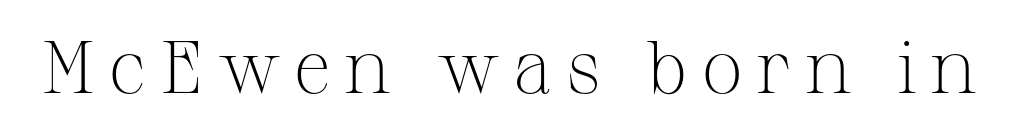
Q: Is the text bold? A: No.
Q: Is the text italic (slanted)? A: No, it is upright.
Q: Is the typeface a serif or a sans-serif typeface? A: Serif.
Q: Is the text underlined? A: No.
Q: Width (condensed, normal, or wide)? A: Normal.
Q: Stroke contrast? A: Medium.
Q: x-height? A: Medium.
Q: Monospaced? A: No.
